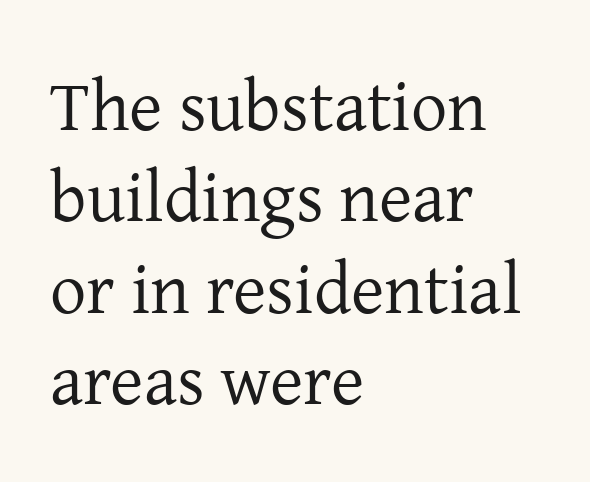
Look at the tracking — it's just the regular setting, nothing added. This sample has the flowing, uneven cadence of proportional lettering. The gap between lines stays unmarked. Short and long lines alike share a common starting point at left.
